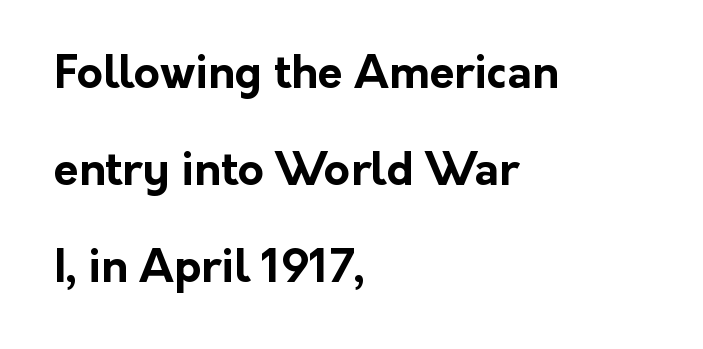
{"serif": "no", "italic": "no", "bold": "yes", "weight": "bold", "width": "normal", "stroke_contrast": "low", "x_height": "medium", "monospaced": "no", "underline": "no", "align": "left", "line_spacing": "loose", "line_spacing_ratio": 2.16, "letter_spacing": "normal", "letter_spacing_em": 0.0, "glyph_px": 45}
